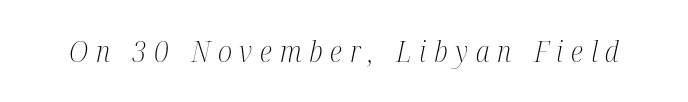
Q: Is the text bold? A: No.
Q: Is the text italic (slanted)? A: Yes, it leans right by about 12 degrees.
Q: Is the typeface a serif or a sans-serif typeface? A: Serif.
Q: Is the text underlined? A: No.
Q: Is the spacing between letters normal or unusually wide? A: Unusually wide.
Q: Width (condensed, normal, or wide)? A: Condensed.
Q: Stroke contrast? A: Medium.
Q: x-height? A: Medium.
Q: Monospaced? A: No.
